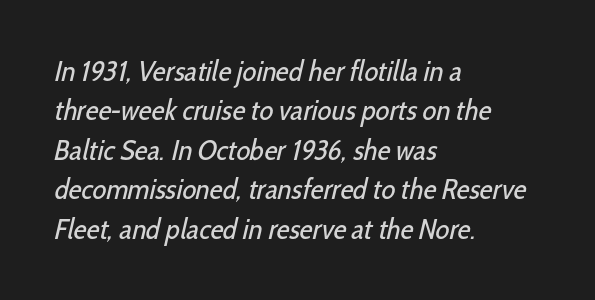
The image shows 29 px regular-weight, condensed sans-serif type; set left-aligned, normal line spacing (1.36x), normal letter spacing, not underlined; low stroke contrast and a medium x-height.
